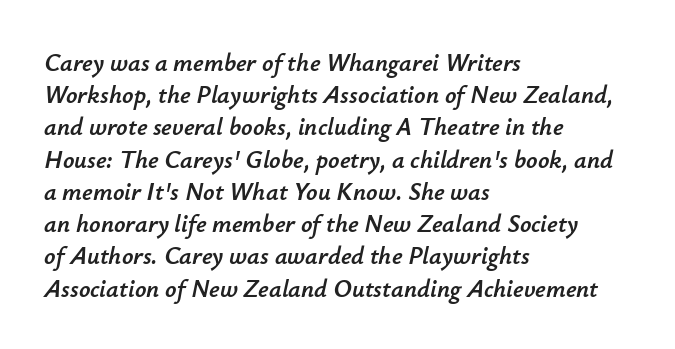
Q: Is the text italic (slanted)? A: Yes, it leans right by about 12 degrees.
Q: Is the text underlined? A: No.
Q: How is the paragraph aligned? A: Left-aligned.
Q: Is the spacing between letters normal or unusually wide? A: Normal.
Q: Is the spacing between lines tight, normal or loose? A: Normal.
